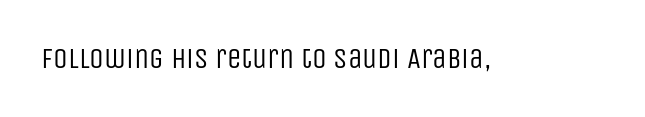
{"serif": "no", "italic": "no", "bold": "no", "weight": "regular", "width": "condensed", "stroke_contrast": "low", "x_height": "large", "monospaced": "no", "underline": "no", "letter_spacing": "normal", "letter_spacing_em": 0.0, "glyph_px": 29}
